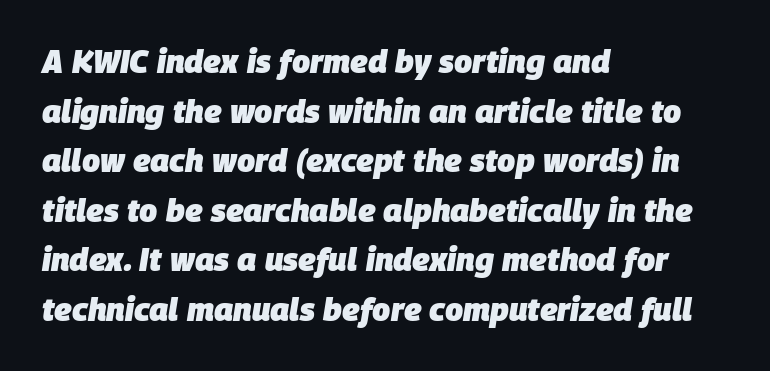
Honestly, the letter spacing is just normal — you wouldn't notice it. Spacing verdict: proportional, widths tailored to each character. Heft: maximum for text — a bold. The rag falls on the right side of this text block. Rendered with sloped, italic letterforms.
